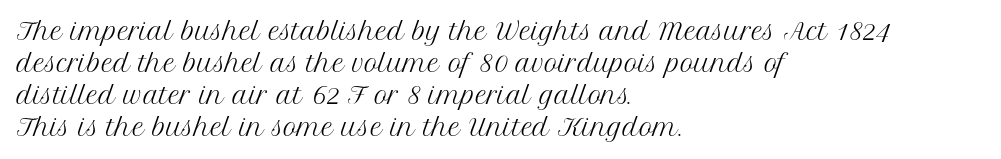
{"bold": "no", "underline": "no", "align": "left", "line_spacing": "normal", "line_spacing_ratio": 1.39, "letter_spacing": "normal", "letter_spacing_em": 0.0, "glyph_px": 23}
